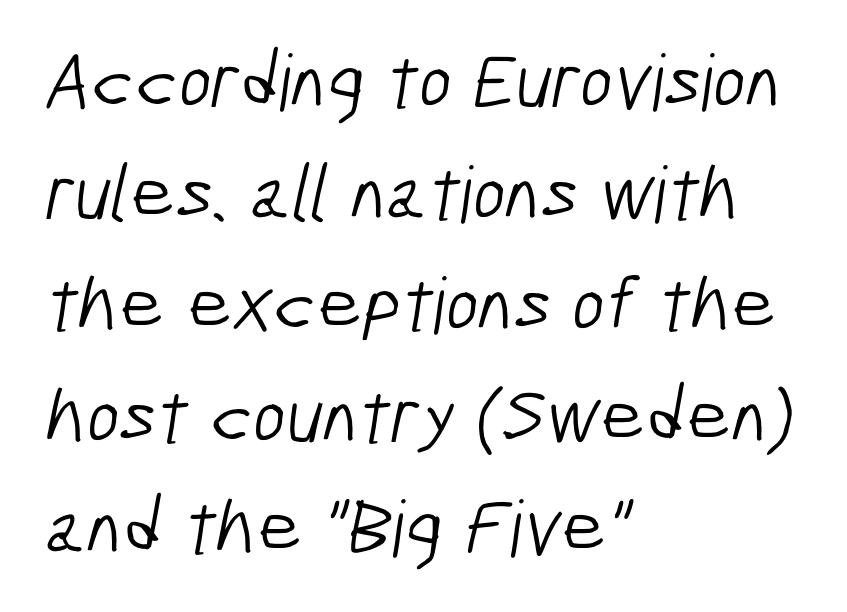
{"serif": "no", "bold": "no", "weight": "light", "width": "condensed", "stroke_contrast": "low", "x_height": "medium", "monospaced": "no", "underline": "no", "align": "left", "line_spacing": "normal", "line_spacing_ratio": 1.43, "letter_spacing": "normal", "letter_spacing_em": 0.0, "glyph_px": 78}
